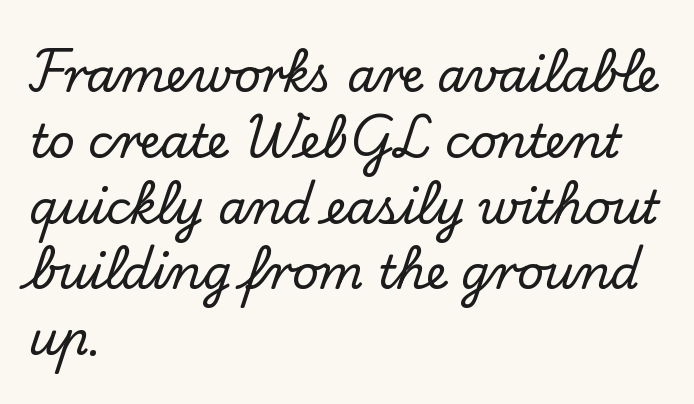
{"serif": "yes", "width": "normal", "stroke_contrast": "low", "x_height": "small", "monospaced": "no", "underline": "no", "align": "left", "line_spacing": "normal", "line_spacing_ratio": 1.43, "letter_spacing": "normal", "letter_spacing_em": 0.0, "glyph_px": 46}
